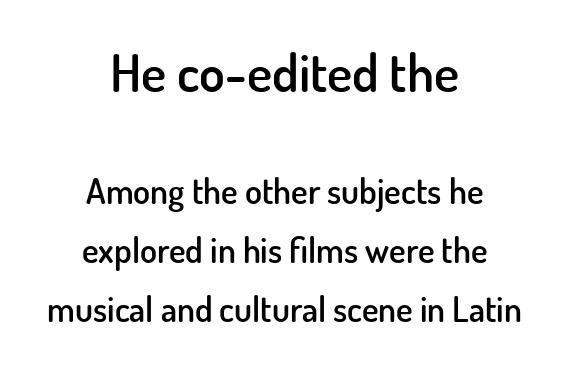
{"serif": "no", "italic": "no", "bold": "semi", "weight": "semibold", "width": "normal", "stroke_contrast": "low", "x_height": "small", "monospaced": "no", "underline": "no", "align": "center", "line_spacing": "normal", "line_spacing_ratio": 1.68, "letter_spacing": "normal", "letter_spacing_em": 0.0, "larger_block": "first", "size_ratio": 1.51, "glyph_px": 53}
